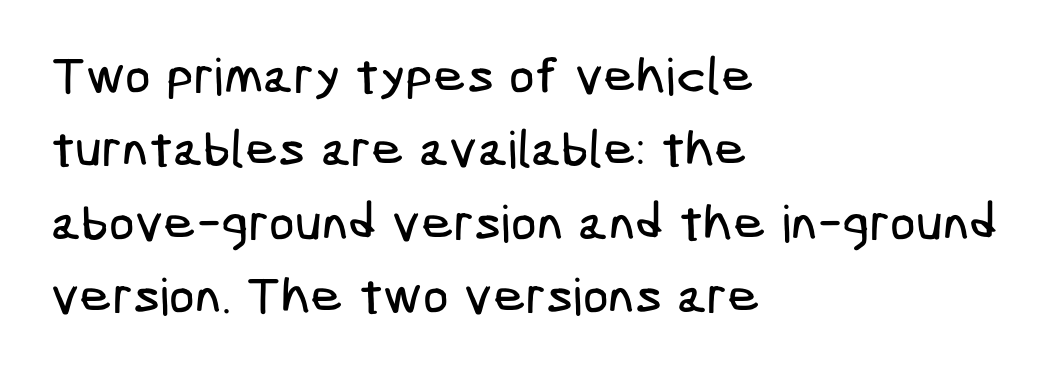
{"serif": "no", "width": "condensed", "stroke_contrast": "low", "x_height": "medium", "underline": "no", "align": "left", "line_spacing": "normal", "line_spacing_ratio": 1.44, "letter_spacing": "normal", "letter_spacing_em": 0.0, "glyph_px": 51}
